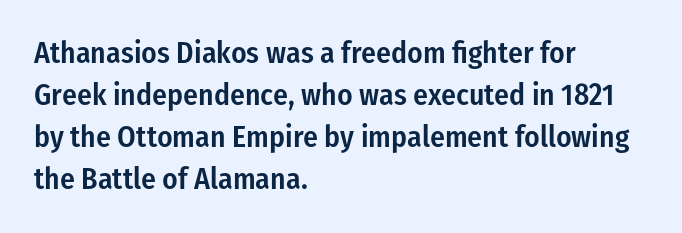
Q: Is the text bold? A: Semi-bold.
Q: Is the text italic (slanted)? A: No, it is upright.
Q: Is the typeface a serif or a sans-serif typeface? A: Sans-serif.
Q: Is the text underlined? A: No.
Q: How is the paragraph aligned? A: Left-aligned.
Q: Is the spacing between letters normal or unusually wide? A: Normal.
Q: Is the spacing between lines tight, normal or loose? A: Normal.
Q: Width (condensed, normal, or wide)? A: Condensed.
Q: Stroke contrast? A: Low.
Q: x-height? A: Medium.
Q: Monospaced? A: No.
